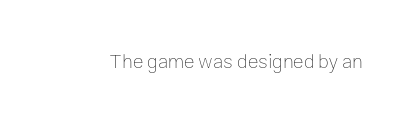
The image shows 20 px text type, upright; set normal letter spacing, not underlined.
